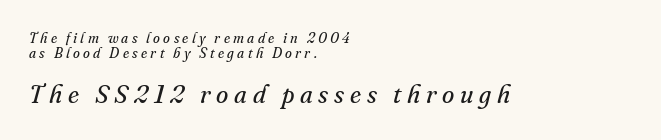
A clean baseline with only descenders dipping below it. Short and long lines alike share a common starting point at left. A typesetter would call this leading minimal, almost set solid. Unbolded letterforms with no extra heft. The passage shown begins with its smaller block and ends with its larger one.
